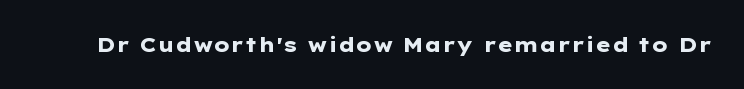
Q: Is the text bold? A: Yes.
Q: Is the text italic (slanted)? A: No, it is upright.
Q: Is the text underlined? A: No.
Q: Is the spacing between letters normal or unusually wide? A: Normal.
